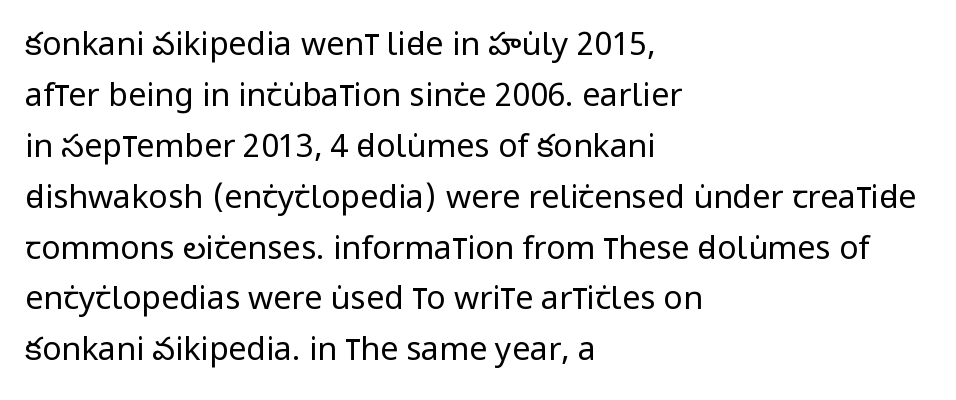
To sum up the face: it is a sans, with no serifs. Does extra space separate the letters? No, they use regular spacing. Which margin do the lines hug? The left one — the right edge is uneven. This reads as an unemphasized weight, regular at the heaviest.
